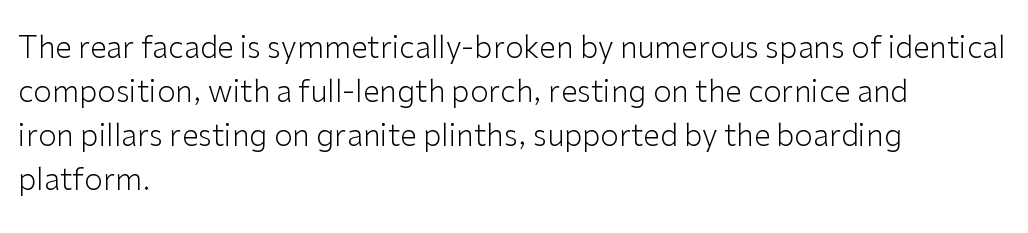
{"serif": "no", "italic": "no", "bold": "no", "weight": "light", "width": "normal", "stroke_contrast": "low", "x_height": "medium", "monospaced": "no", "underline": "no", "align": "left", "line_spacing": "normal", "line_spacing_ratio": 1.47, "letter_spacing": "normal", "letter_spacing_em": 0.0, "glyph_px": 30}
